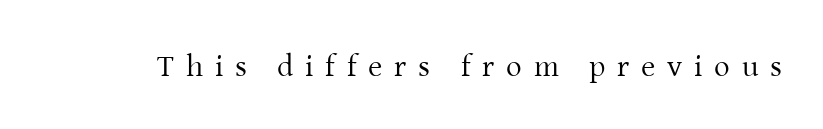
{"serif": "yes", "italic": "no", "bold": "no", "weight": "regular", "width": "normal", "stroke_contrast": "low", "x_height": "medium", "monospaced": "no", "underline": "no", "letter_spacing": "wide", "letter_spacing_em": 0.38, "glyph_px": 31}
